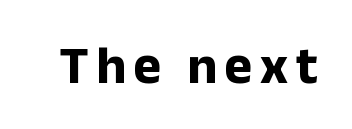
The image shows 53 px bold sans-serif type, upright; set not underlined; low stroke contrast and a medium x-height.
